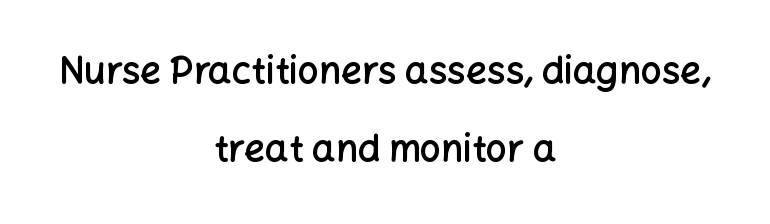
Q: Is the text bold? A: Semi-bold.
Q: Is the text italic (slanted)? A: No, it is upright.
Q: Is the typeface a serif or a sans-serif typeface? A: Sans-serif.
Q: Is the text underlined? A: No.
Q: How is the paragraph aligned? A: Centered.
Q: Is the spacing between letters normal or unusually wide? A: Normal.
Q: Is the spacing between lines tight, normal or loose? A: Loose.
Q: Width (condensed, normal, or wide)? A: Normal.
Q: Stroke contrast? A: Low.
Q: x-height? A: Medium.
Q: Monospaced? A: No.
